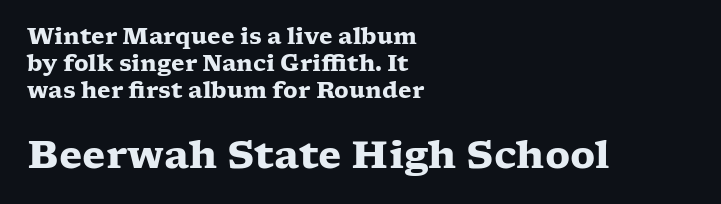
{"serif": "yes", "italic": "no", "bold": "yes", "weight": "heavy", "width": "wide", "stroke_contrast": "low", "x_height": "medium", "monospaced": "no", "underline": "no", "align": "left", "line_spacing_ratio": 1.22, "letter_spacing": "normal", "letter_spacing_em": 0.0, "larger_block": "second", "size_ratio": 1.73, "glyph_px": 38}
